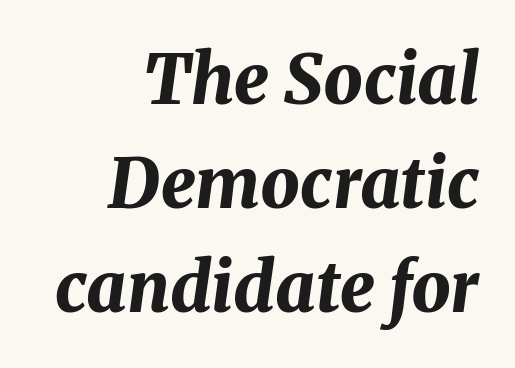
The image shows 69 px bold type, italic (leaning right); set right-aligned, normal line spacing (1.51x), normal letter spacing, not underlined; medium stroke contrast and a medium x-height.
